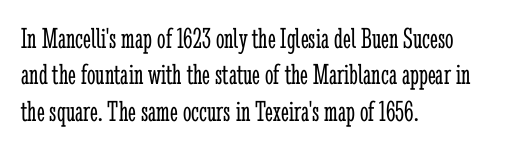
{"serif": "yes", "italic": "no", "bold": "no", "weight": "light", "width": "condensed", "stroke_contrast": "low", "x_height": "medium", "monospaced": "no", "underline": "no", "align": "left", "line_spacing_ratio": 1.21, "letter_spacing": "normal", "letter_spacing_em": 0.0, "glyph_px": 30}
